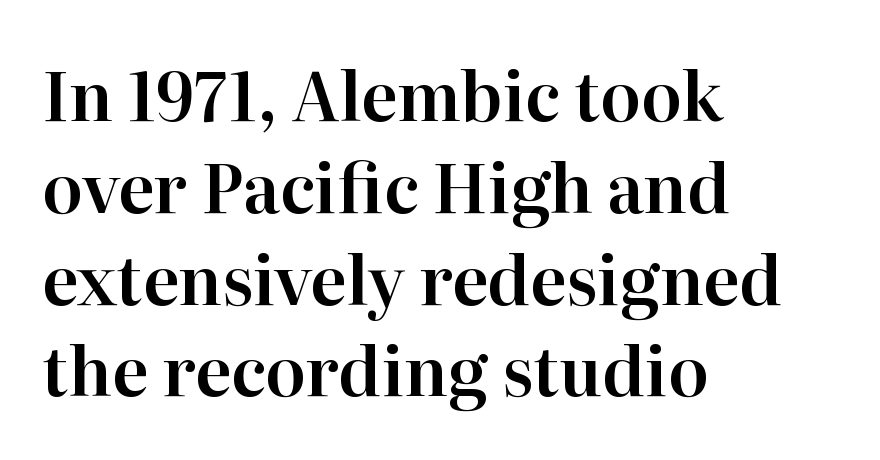
{"serif": "yes", "italic": "no", "width": "normal", "stroke_contrast": "high", "x_height": "medium", "monospaced": "no", "underline": "no", "align": "left", "line_spacing": "normal", "line_spacing_ratio": 1.37, "letter_spacing": "normal", "letter_spacing_em": 0.0, "glyph_px": 67}
